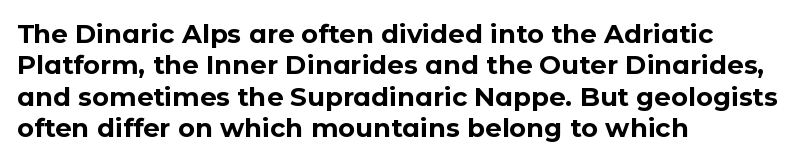
Posture: straight, roman, zero tilt. A student would call this left alignment; a typographer would say flush left, rag right. Rule under the text: the space is simply empty. Between one letter and the next there's only the usual sliver of space. Plenty of ink on the page — the face is bold.
